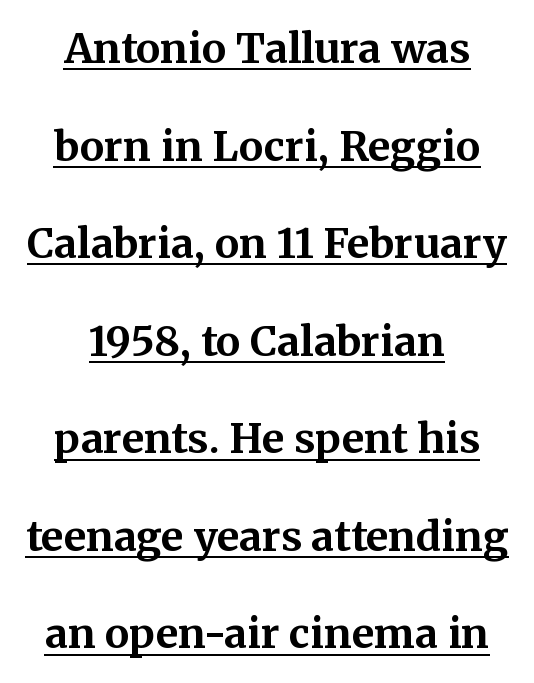
The compositor balanced each line on the midline. Is this a fixed-width face? No — the glyphs have proportional, varying widths. Ascenders rise straight up at ninety degrees. The passage shown has conventional tracking throughout. The typeface chosen for these lines features serifs.
